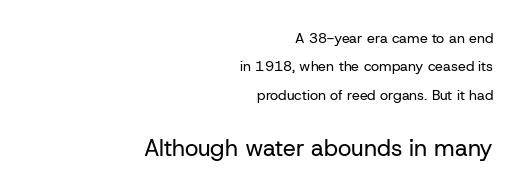
Rule under the text: the space is simply empty. Rendered with straight, roman letterforms. Horizontally, the lines are justified to the trailing edge only. Vertical stems look standard width or narrower in stroke.
